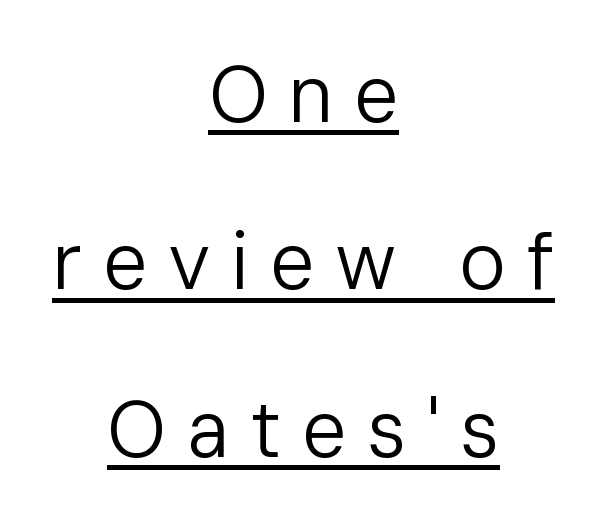
The image shows 79 px regular-weight sans-serif type, upright; set centered, loose line spacing (2.12x), unusually wide letter spacing (+0.26 em), underlined; low stroke contrast and a medium x-height.
